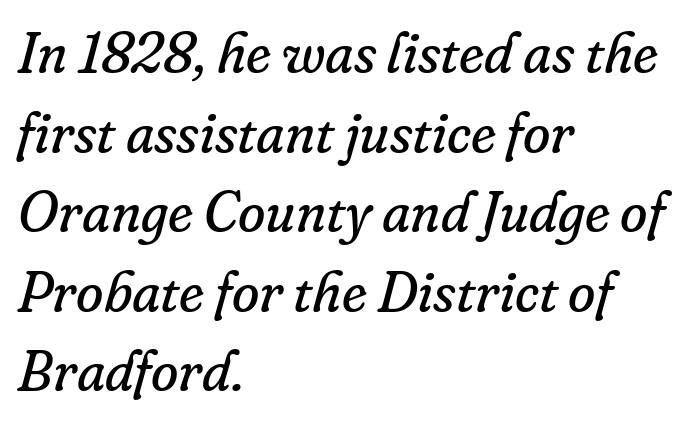
Serif or sans? Serif — the stroke terminals have little feet. Students, note that the glyphs here touch the page at normal intervals. Only glyphs here, with clear space below each row. The text carries the slant typical of an italic or oblique font. The face used here is proportionally spaced, like ordinary book or web type.
